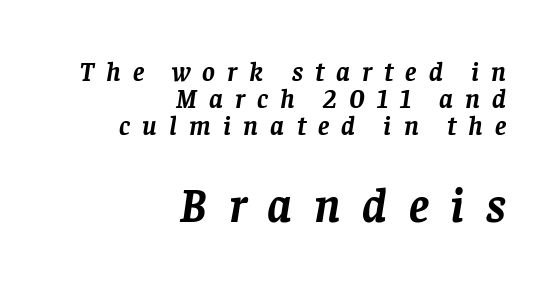
Q: Is the text bold? A: Yes.
Q: Is the text italic (slanted)? A: Yes, it leans right by about 8 degrees.
Q: Is the typeface a serif or a sans-serif typeface? A: Serif.
Q: Is the text underlined? A: No.
Q: How is the paragraph aligned? A: Right-aligned.
Q: Is the spacing between letters normal or unusually wide? A: Unusually wide.
Q: Is the spacing between lines tight, normal or loose? A: Tight.
Q: Which block of text is set in a larger size, the first (top) or the second (bottom)? A: The second (bottom) one.
Q: Width (condensed, normal, or wide)? A: Normal.
Q: Stroke contrast? A: Low.
Q: x-height? A: Large.
Q: Monospaced? A: No.
